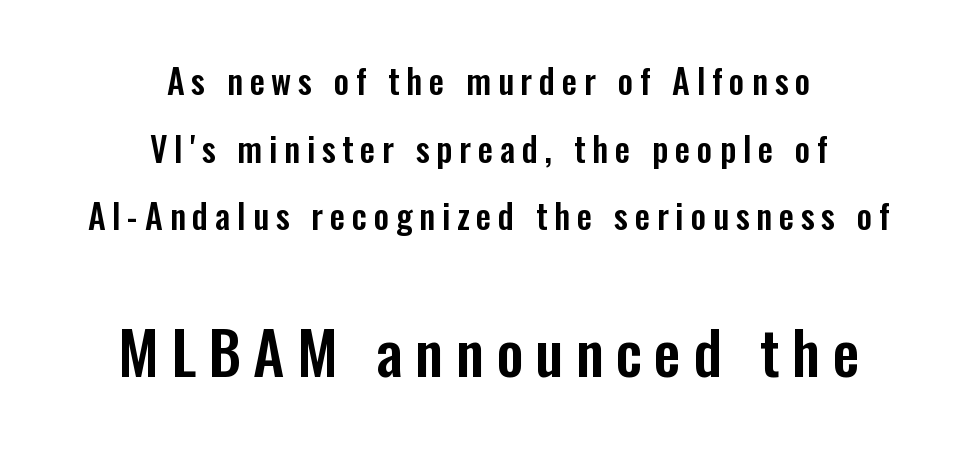
When letters stand straight like this, we call the style roman or upright. Centered paragraph, ragged on both sides. A sans-serif font was chosen for this passage. Proportional: the letters do not fall into vertical columns. Lines of text with bare space underneath. Compared with typical body copy, the letter spacing here is much looser.
